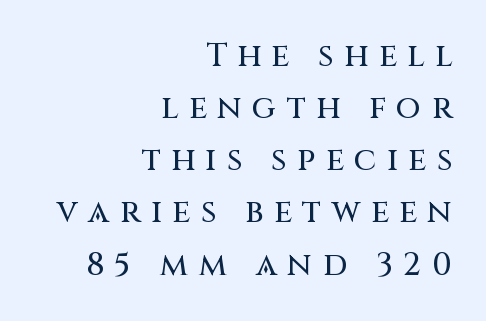
{"serif": "no", "italic": "no", "width": "normal", "stroke_contrast": "medium", "x_height": "large", "monospaced": "no", "underline": "no", "align": "right", "line_spacing": "normal", "line_spacing_ratio": 1.63, "letter_spacing": "wide", "letter_spacing_em": 0.33, "glyph_px": 32}
